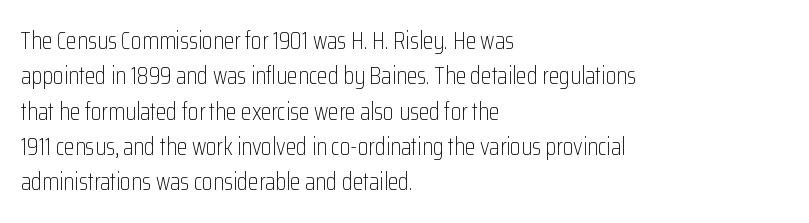
Q: Is the text bold? A: No.
Q: Is the text italic (slanted)? A: No, it is upright.
Q: Is the text underlined? A: No.
Q: How is the paragraph aligned? A: Left-aligned.
Q: Is the spacing between letters normal or unusually wide? A: Normal.
Q: Is the spacing between lines tight, normal or loose? A: Normal.
